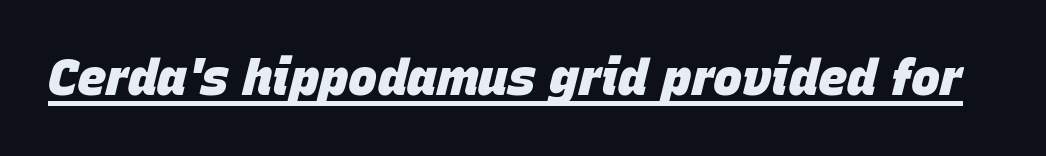
{"italic": "yes", "lean": "right", "slant_degrees": 15, "bold": "yes", "weight": "heavy", "width": "normal", "stroke_contrast": "low", "x_height": "large", "monospaced": "no", "underline": "yes", "letter_spacing": "normal", "letter_spacing_em": 0.0, "glyph_px": 49}
